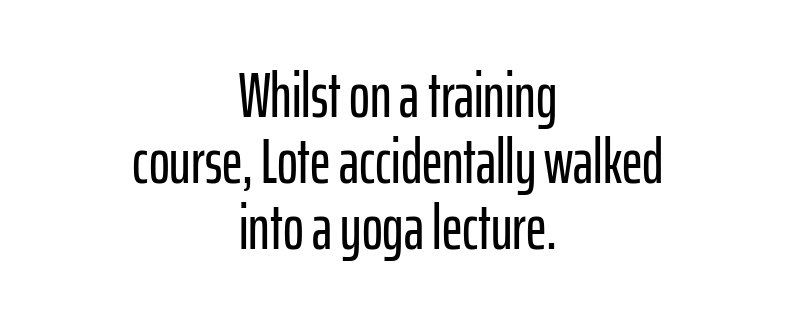
Q: Is the text italic (slanted)? A: No, it is upright.
Q: Is the typeface a serif or a sans-serif typeface? A: Sans-serif.
Q: Is the text underlined? A: No.
Q: How is the paragraph aligned? A: Centered.
Q: Is the spacing between letters normal or unusually wide? A: Normal.
Q: Is the spacing between lines tight, normal or loose? A: Tight.
Q: Width (condensed, normal, or wide)? A: Condensed.
Q: Stroke contrast? A: Low.
Q: x-height? A: Medium.
Q: Monospaced? A: No.
